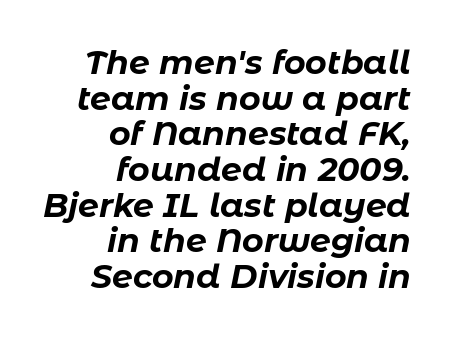
Q: Is the text bold? A: Yes.
Q: Is the text italic (slanted)? A: Yes, it leans right by about 11 degrees.
Q: Is the text underlined? A: No.
Q: How is the paragraph aligned? A: Right-aligned.
Q: Is the spacing between letters normal or unusually wide? A: Normal.
Q: Is the spacing between lines tight, normal or loose? A: Tight.
Q: Width (condensed, normal, or wide)? A: Normal.
Q: Stroke contrast? A: Low.
Q: x-height? A: Medium.
Q: Monospaced? A: No.
